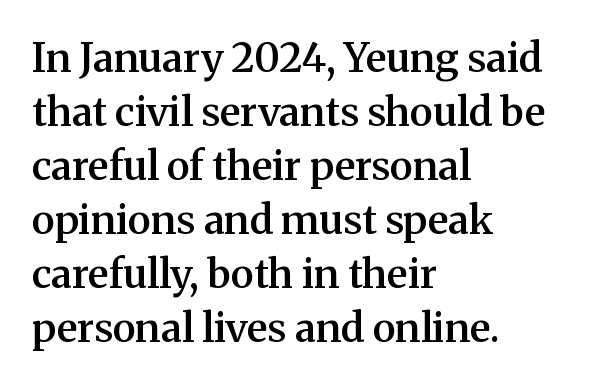
Q: Is the text bold? A: Semi-bold.
Q: Is the text italic (slanted)? A: No, it is upright.
Q: Is the typeface a serif or a sans-serif typeface? A: Serif.
Q: Is the text underlined? A: No.
Q: How is the paragraph aligned? A: Left-aligned.
Q: Is the spacing between letters normal or unusually wide? A: Normal.
Q: Is the spacing between lines tight, normal or loose? A: Normal.
Q: Width (condensed, normal, or wide)? A: Normal.
Q: Stroke contrast? A: Medium.
Q: x-height? A: Medium.
Q: Monospaced? A: No.
